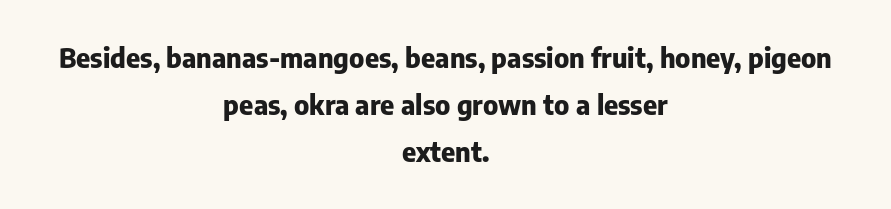
The type sits square on the baseline with zero lean. Short and long lines alike share a common midpoint. Glance below the letters and you will spot only blank space. The letters sit at their default tracking, neither squeezed nor spread.
